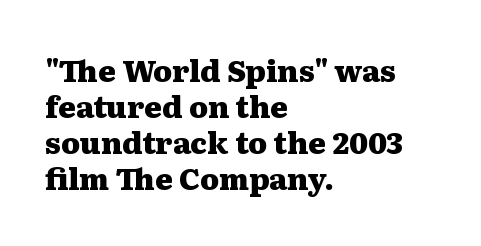
The image shows 30 px heavy, wide serif type, upright; set left-aligned, line spacing 1.2x, normal letter spacing, not underlined; medium stroke contrast and a medium x-height.
